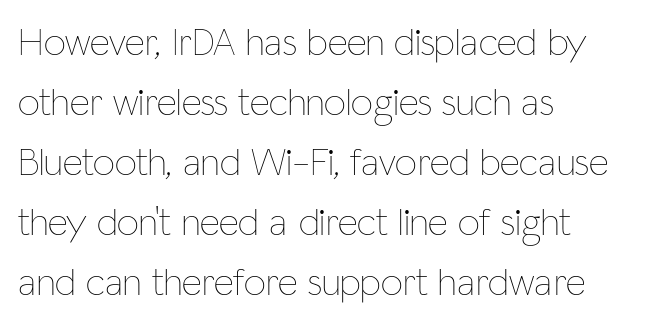
{"italic": "no", "bold": "no", "weight": "thin", "width": "condensed", "stroke_contrast": "low", "x_height": "medium", "monospaced": "no", "underline": "no", "align": "left", "line_spacing": "normal", "line_spacing_ratio": 1.54, "letter_spacing": "normal", "letter_spacing_em": 0.0, "glyph_px": 39}
